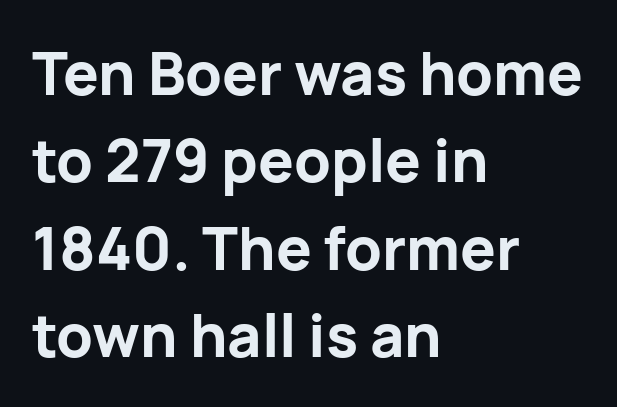
{"serif": "no", "italic": "no", "bold": "yes", "weight": "bold", "width": "normal", "stroke_contrast": "low", "x_height": "medium", "monospaced": "no", "underline": "no", "align": "left", "line_spacing": "normal", "line_spacing_ratio": 1.48, "letter_spacing": "normal", "letter_spacing_em": 0.0, "glyph_px": 59}
